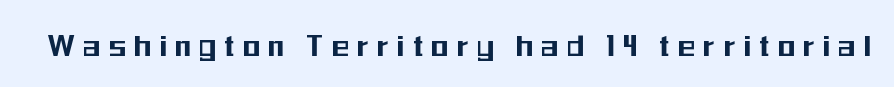
The image shows 35 px condensed sans-serif type, upright; set unusually wide letter spacing (+0.25 em), not underlined; medium stroke contrast and a medium x-height.
